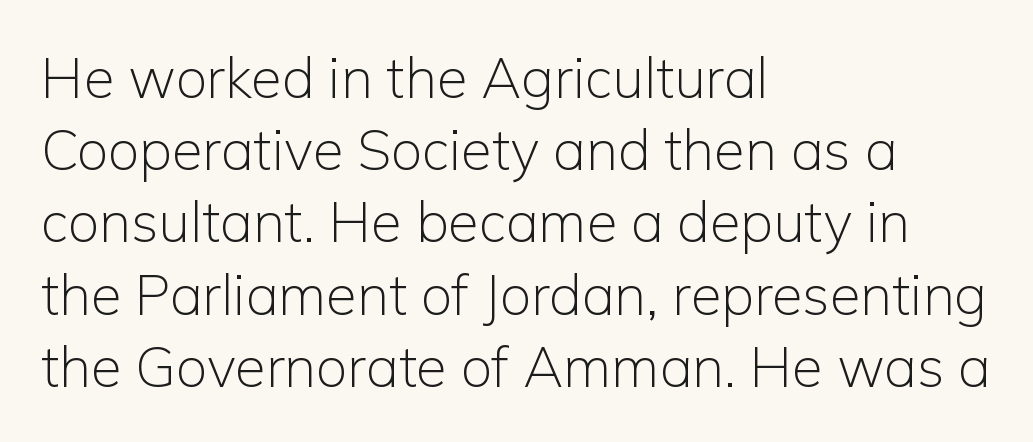
The image shows 56 px light sans-serif type, upright; set left-aligned, normal line spacing (1.29x), normal letter spacing, not underlined; low stroke contrast and a medium x-height.
